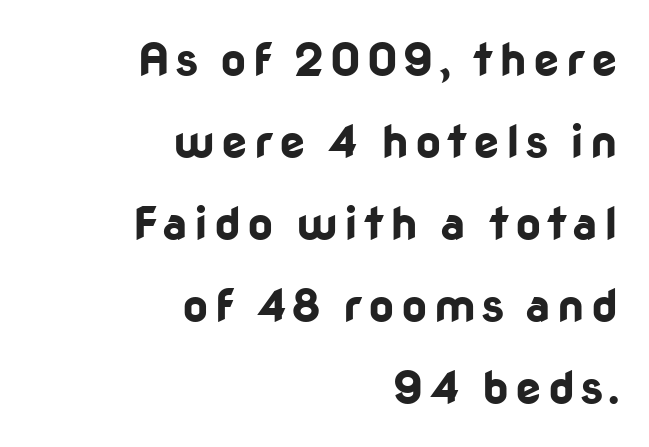
Q: Is the text bold? A: Yes.
Q: Is the text italic (slanted)? A: No, it is upright.
Q: Is the typeface a serif or a sans-serif typeface? A: Sans-serif.
Q: Is the text underlined? A: No.
Q: How is the paragraph aligned? A: Right-aligned.
Q: Width (condensed, normal, or wide)? A: Normal.
Q: Stroke contrast? A: Low.
Q: x-height? A: Medium.
Q: Monospaced? A: No.
